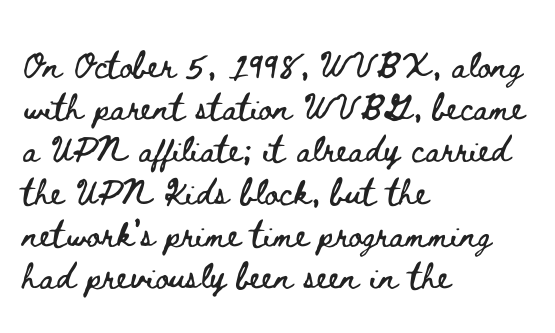
The image shows 33 px wide type; set left-aligned, normal line spacing (1.28x), normal letter spacing, not underlined; low stroke contrast and a small x-height.
